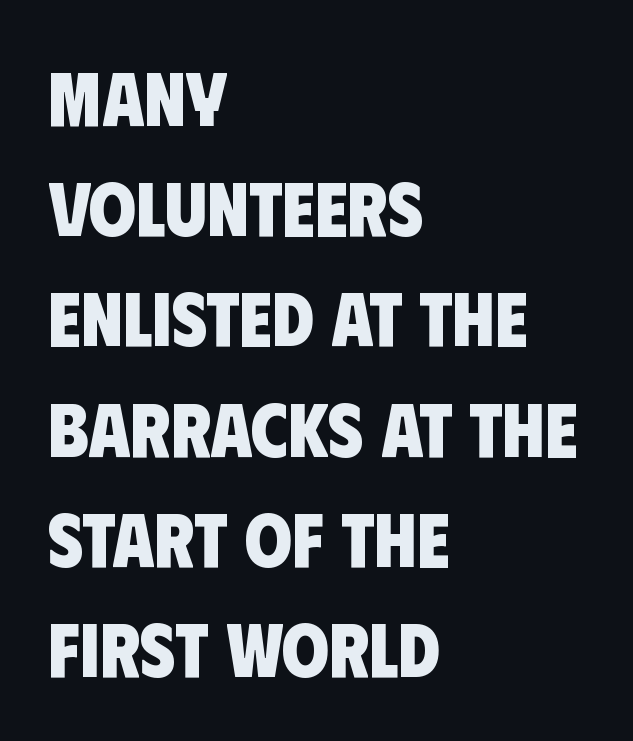
The type family on display is of the sans-serif kind. Proportional: the letters do not fall into vertical columns. This is heavy type, rendered in bold. Interline gaps are of average width in this sample. The rag falls on the right side of this text block.
